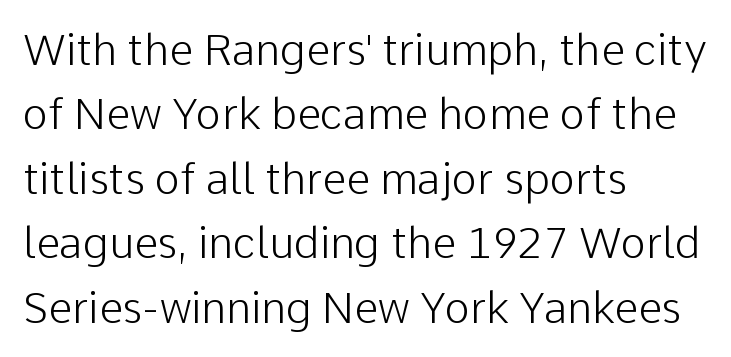
Q: Is the text bold? A: No.
Q: Is the text italic (slanted)? A: No, it is upright.
Q: Is the typeface a serif or a sans-serif typeface? A: Sans-serif.
Q: Is the text underlined? A: No.
Q: How is the paragraph aligned? A: Left-aligned.
Q: Is the spacing between letters normal or unusually wide? A: Normal.
Q: Is the spacing between lines tight, normal or loose? A: Normal.
Q: Width (condensed, normal, or wide)? A: Normal.
Q: Stroke contrast? A: Low.
Q: x-height? A: Medium.
Q: Monospaced? A: No.
